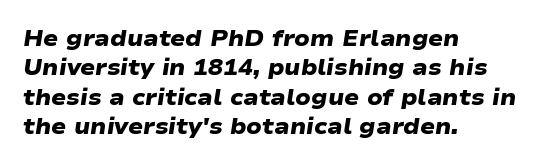
Q: Is the text bold? A: Yes.
Q: Is the text underlined? A: No.
Q: How is the paragraph aligned? A: Left-aligned.
Q: Is the spacing between letters normal or unusually wide? A: Normal.
Q: Is the spacing between lines tight, normal or loose? A: Normal.
